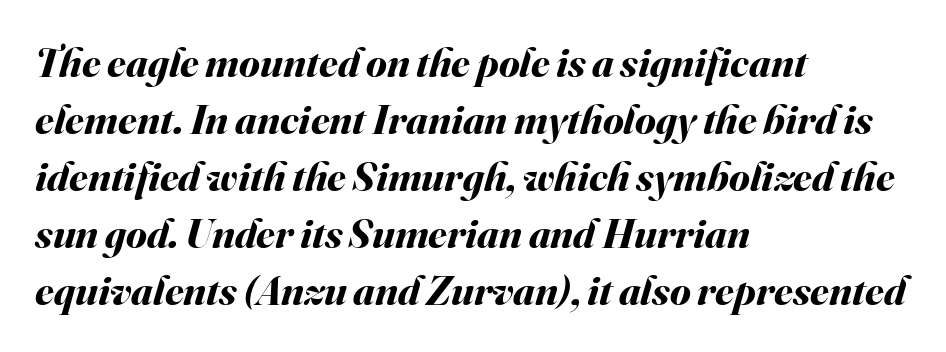
The image shows 42 px bold type, italic (leaning right); set left-aligned, normal line spacing (1.36x), normal letter spacing, not underlined; medium stroke contrast and a small x-height.
